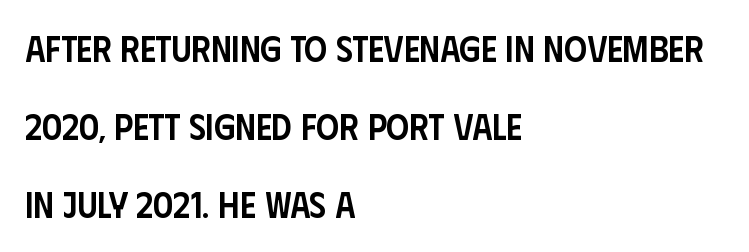
{"serif": "no", "italic": "no", "bold": "semi", "weight": "semibold", "width": "condensed", "stroke_contrast": "low", "x_height": "large", "monospaced": "no", "underline": "no", "align": "left", "line_spacing": "loose", "line_spacing_ratio": 2.17, "letter_spacing": "normal", "letter_spacing_em": 0.0, "glyph_px": 36}
